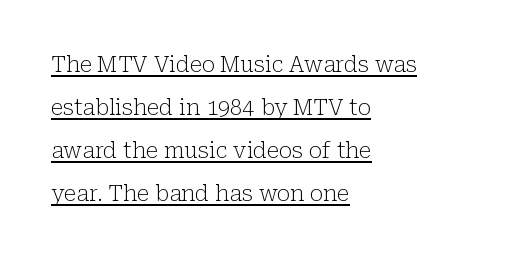
Q: Is the text bold? A: No.
Q: Is the text italic (slanted)? A: No, it is upright.
Q: Is the text underlined? A: Yes.
Q: How is the paragraph aligned? A: Left-aligned.
Q: Is the spacing between letters normal or unusually wide? A: Normal.
Q: Is the spacing between lines tight, normal or loose? A: Loose.
